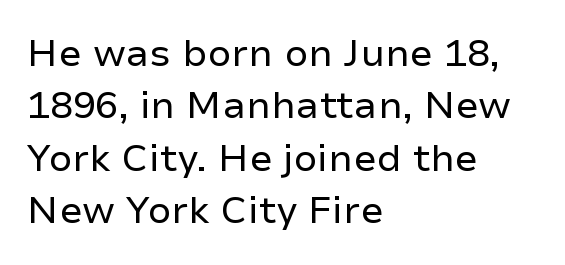
The image shows 38 px regular-weight sans-serif type, upright; set left-aligned, normal line spacing (1.38x), normal letter spacing, not underlined; low stroke contrast and a medium x-height.
